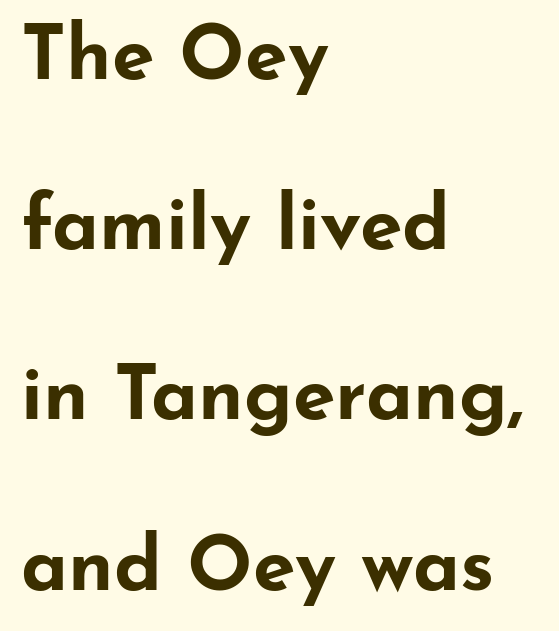
The image shows 77 px bold, wide sans-serif type, upright; set left-aligned, loose line spacing (2.21x), normal letter spacing, not underlined; low stroke contrast and a small x-height.
